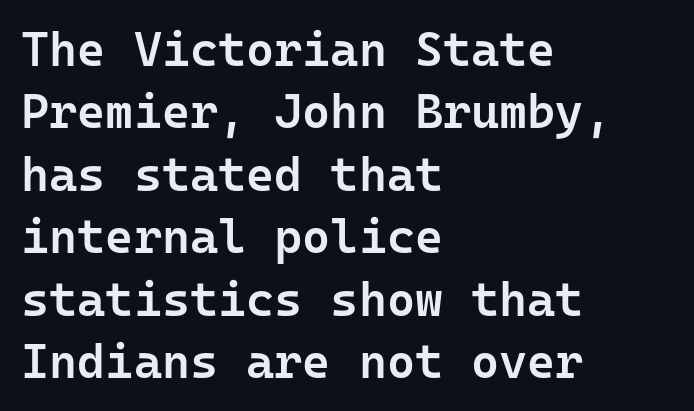
Posture: straight, roman, zero tilt. The area under the type is left untouched. Line spacing here is normal. What kind of face is this? One without serifs — a sans. Tracking value appears to be zero — textbook default spacing. The passage shown is typed in a monospace face where columns stay perfectly aligned.
